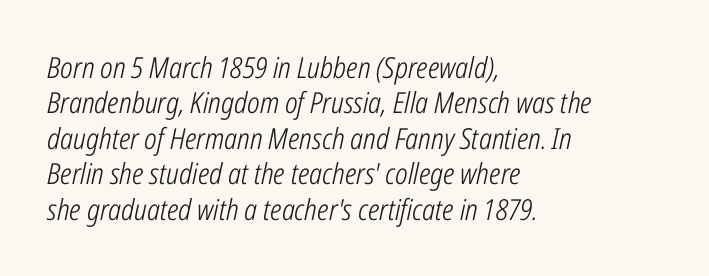
{"italic": "yes", "lean": "right", "slant_degrees": 12, "bold": "no", "weight": "light", "width": "condensed", "stroke_contrast": "low", "x_height": "medium", "monospaced": "no", "underline": "no", "align": "left", "line_spacing_ratio": 1.22, "letter_spacing": "normal", "letter_spacing_em": 0.0, "glyph_px": 29}
